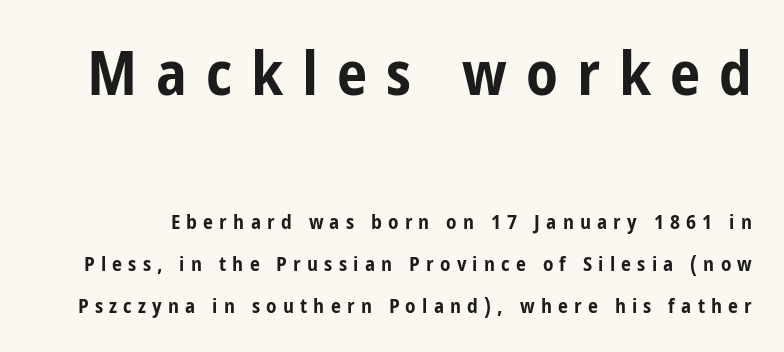
Q: Is the text bold? A: Yes.
Q: Is the text italic (slanted)? A: No, it is upright.
Q: Is the typeface a serif or a sans-serif typeface? A: Sans-serif.
Q: Is the text underlined? A: No.
Q: Is the spacing between letters normal or unusually wide? A: Unusually wide.
Q: Is the spacing between lines tight, normal or loose? A: Loose.
Q: Which block of text is set in a larger size, the first (top) or the second (bottom)? A: The first (top) one.
Q: Width (condensed, normal, or wide)? A: Condensed.
Q: Stroke contrast? A: Low.
Q: x-height? A: Medium.
Q: Monospaced? A: No.
